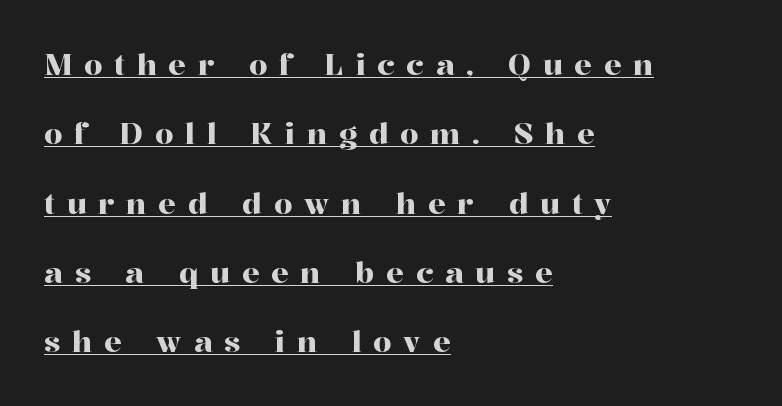
{"serif": "yes", "italic": "no", "width": "normal", "stroke_contrast": "high", "x_height": "medium", "monospaced": "no", "underline": "yes", "align": "left", "line_spacing": "loose", "line_spacing_ratio": 2.39, "letter_spacing": "wide", "letter_spacing_em": 0.41, "glyph_px": 29}
